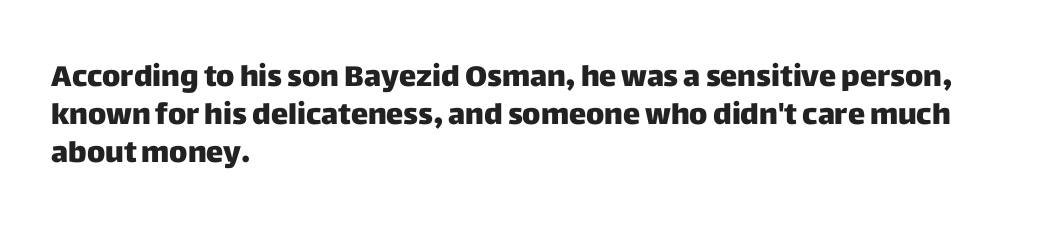
Does extra space separate the letters? No, they use regular spacing. Line starts are locked; line ends wander. Plain, unruled lines of type. When letters stand straight like this, we call the style roman or upright. You could not count columns in this text — the font is proportionally spaced.
